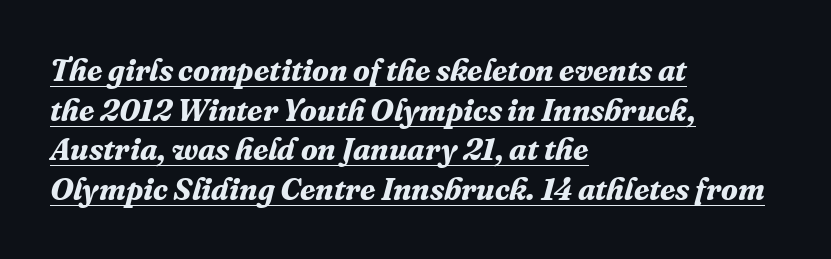
The face used here has the dense, thick strokes of a bold. Notice how a bar underscores the lettering throughout. The passage shown is typeset with a serif family. If you drew a ruler down the left edge, every line would touch it. You could call the tracking neutral — neither tight nor loose. The space between consecutive lines is moderate.
